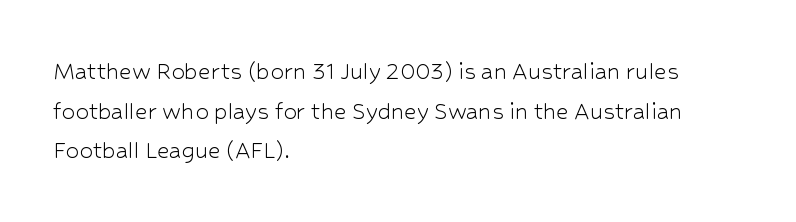
{"italic": "no", "bold": "no", "underline": "no", "align": "left", "line_spacing": "normal", "line_spacing_ratio": 1.47, "letter_spacing": "normal", "letter_spacing_em": 0.0, "glyph_px": 27}
